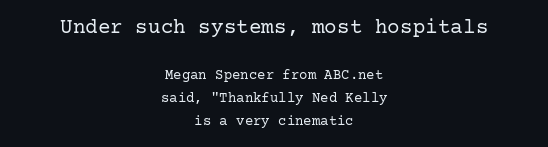
Q: Is the text bold? A: No.
Q: Is the text italic (slanted)? A: No, it is upright.
Q: Is the text underlined? A: No.
Q: How is the paragraph aligned? A: Centered.
Q: Is the spacing between letters normal or unusually wide? A: Normal.
Q: Is the spacing between lines tight, normal or loose? A: Normal.
Q: Which block of text is set in a larger size, the first (top) or the second (bottom)? A: The first (top) one.
